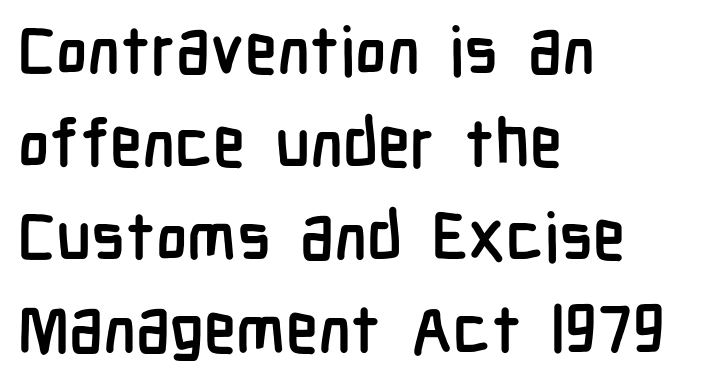
The image shows 66 px semibold, condensed sans-serif type, upright; set left-aligned, normal line spacing (1.41x), normal letter spacing, not underlined; low stroke contrast and a medium x-height.
